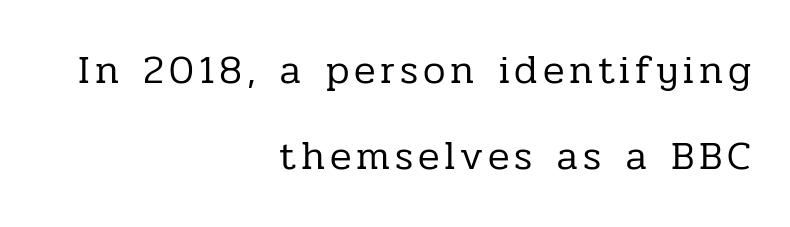
Q: Is the text bold? A: No.
Q: Is the text italic (slanted)? A: No, it is upright.
Q: Is the typeface a serif or a sans-serif typeface? A: Serif.
Q: Is the text underlined? A: No.
Q: How is the paragraph aligned? A: Right-aligned.
Q: Is the spacing between lines tight, normal or loose? A: Loose.
Q: Width (condensed, normal, or wide)? A: Normal.
Q: Stroke contrast? A: Low.
Q: x-height? A: Medium.
Q: Monospaced? A: No.
